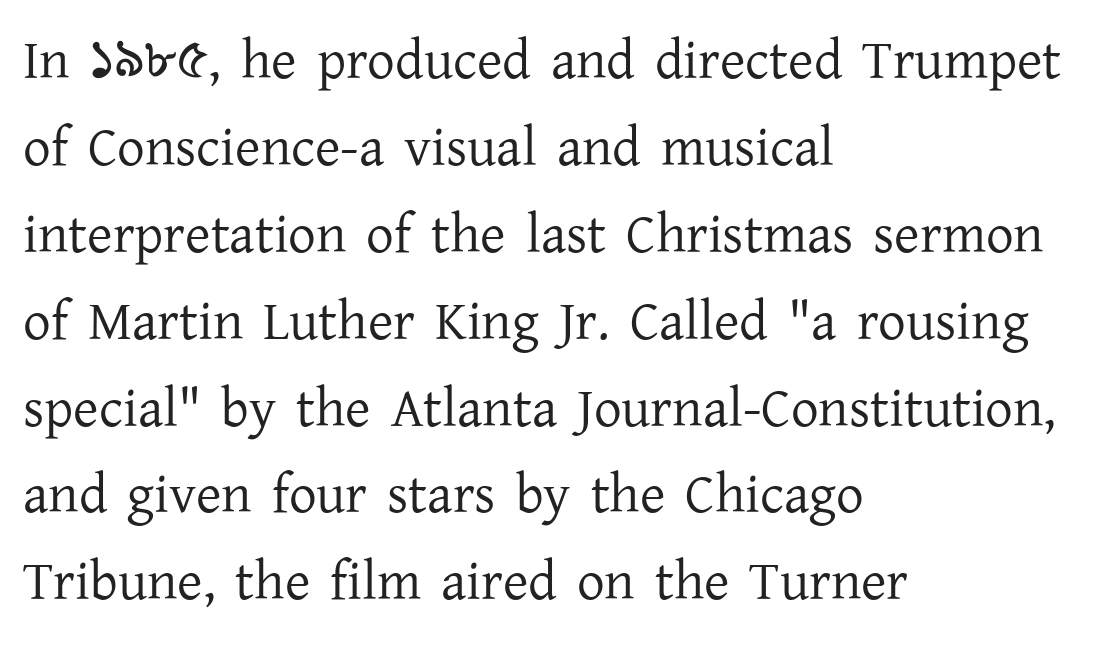
Q: Is the text bold? A: No.
Q: Is the text italic (slanted)? A: No, it is upright.
Q: Is the typeface a serif or a sans-serif typeface? A: Serif.
Q: Is the text underlined? A: No.
Q: How is the paragraph aligned? A: Left-aligned.
Q: Is the spacing between letters normal or unusually wide? A: Normal.
Q: Is the spacing between lines tight, normal or loose? A: Normal.
Q: Width (condensed, normal, or wide)? A: Normal.
Q: Stroke contrast? A: Low.
Q: x-height? A: Medium.
Q: Monospaced? A: No.
